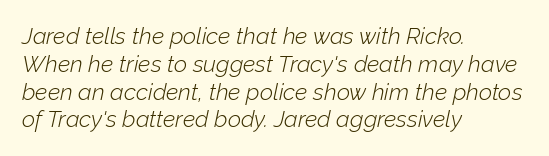
{"italic": "yes", "lean": "right", "slant_degrees": 12, "bold": "no", "underline": "no", "align": "left", "line_spacing_ratio": 1.21, "letter_spacing": "normal", "letter_spacing_em": 0.0, "glyph_px": 23}
